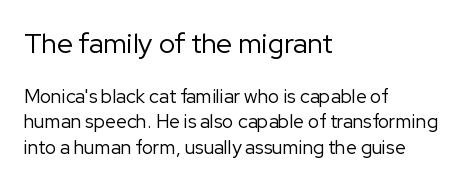
Q: Is the text bold? A: No.
Q: Is the text italic (slanted)? A: No, it is upright.
Q: Is the typeface a serif or a sans-serif typeface? A: Sans-serif.
Q: Is the text underlined? A: No.
Q: How is the paragraph aligned? A: Left-aligned.
Q: Is the spacing between letters normal or unusually wide? A: Normal.
Q: Is the spacing between lines tight, normal or loose? A: Normal.
Q: Which block of text is set in a larger size, the first (top) or the second (bottom)? A: The first (top) one.
Q: Width (condensed, normal, or wide)? A: Normal.
Q: Stroke contrast? A: Low.
Q: x-height? A: Medium.
Q: Monospaced? A: No.
